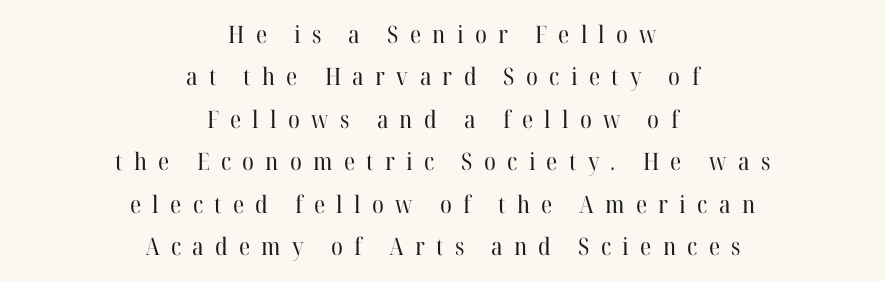
{"italic": "no", "bold": "no", "underline": "no", "align": "center", "line_spacing_ratio": 1.77, "letter_spacing": "wide", "letter_spacing_em": 0.47, "glyph_px": 24}
